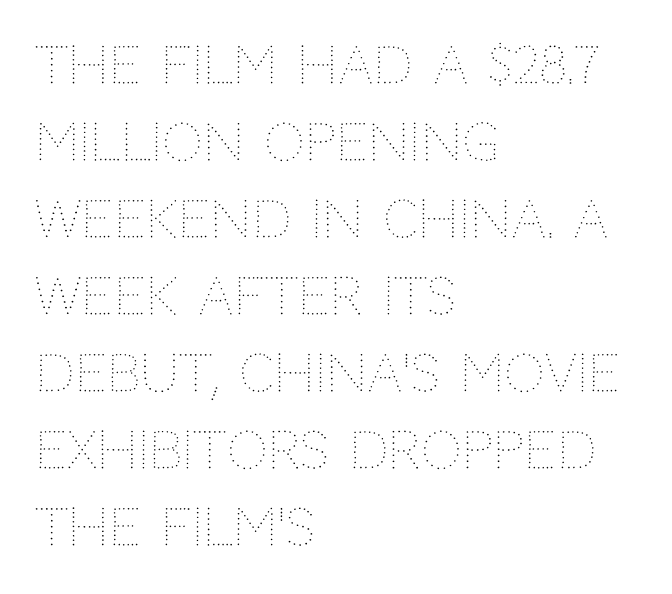
Q: Is the text bold? A: No.
Q: Is the text italic (slanted)? A: No, it is upright.
Q: Is the text underlined? A: No.
Q: How is the paragraph aligned? A: Left-aligned.
Q: Is the spacing between letters normal or unusually wide? A: Normal.
Q: Is the spacing between lines tight, normal or loose? A: Normal.
Q: Width (condensed, normal, or wide)? A: Normal.
Q: Stroke contrast? A: Medium.
Q: x-height? A: Large.
Q: Monospaced? A: No.
